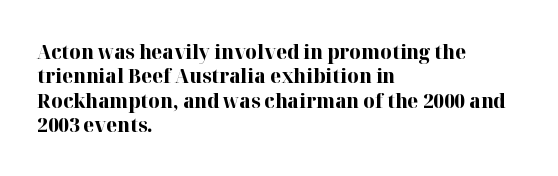
Q: Is the text bold? A: Yes.
Q: Is the text italic (slanted)? A: No, it is upright.
Q: Is the text underlined? A: No.
Q: How is the paragraph aligned? A: Left-aligned.
Q: Is the spacing between letters normal or unusually wide? A: Normal.
